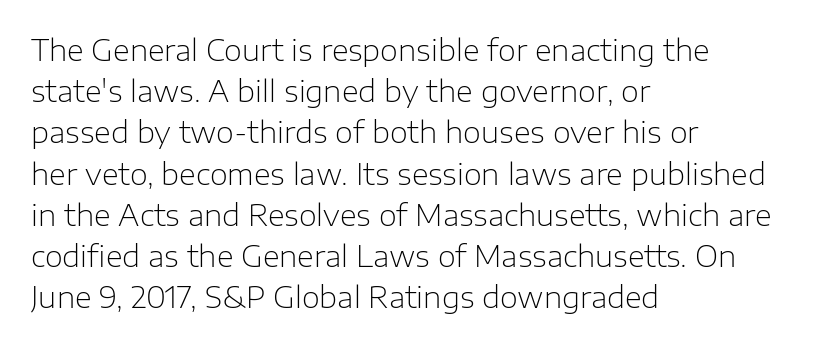
The image shows 29 px light sans-serif type, upright; set left-aligned, normal line spacing (1.42x), normal letter spacing, not underlined; low stroke contrast and a medium x-height.
